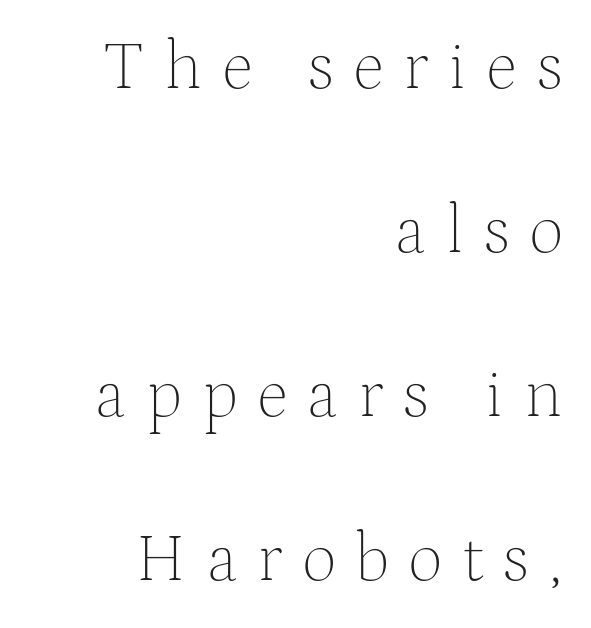
The image shows 68 px thin serif type, upright; set right-aligned, loose line spacing (2.41x), unusually wide letter spacing (+0.3 em), not underlined; medium stroke contrast and a medium x-height.
